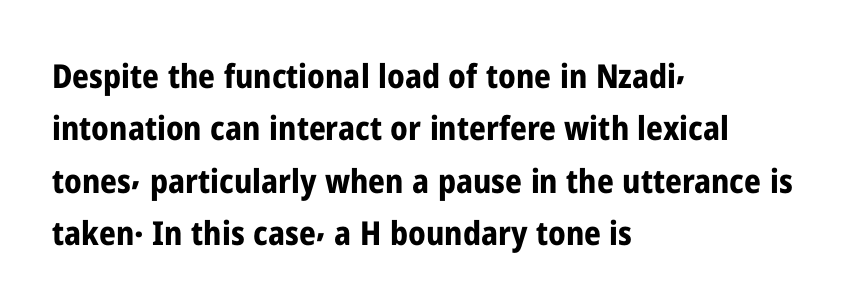
Q: Is the text bold? A: Yes.
Q: Is the text italic (slanted)? A: No, it is upright.
Q: Is the typeface a serif or a sans-serif typeface? A: Sans-serif.
Q: Is the text underlined? A: No.
Q: How is the paragraph aligned? A: Left-aligned.
Q: Is the spacing between letters normal or unusually wide? A: Normal.
Q: Is the spacing between lines tight, normal or loose? A: Normal.
Q: Width (condensed, normal, or wide)? A: Condensed.
Q: Stroke contrast? A: Low.
Q: x-height? A: Medium.
Q: Monospaced? A: No.
